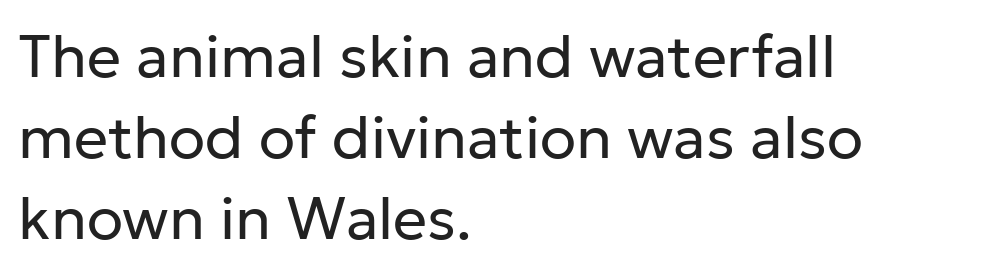
The image shows 60 px regular-weight sans-serif type, upright; set left-aligned, normal line spacing (1.35x), normal letter spacing, not underlined; low stroke contrast and a medium x-height.
